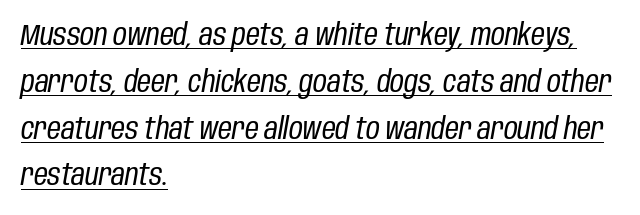
Here the glyphs are tracked normally, forming tight word shapes. The typeface has the unassuming heft of standard copy or less. The passage shown leans; its letterforms are oblique. Is this a fixed-width face? No — the glyphs have proportional, varying widths. Reading down the column, the eye jumps a familiar distance to each next line. The rag falls on the right side of this text block.
